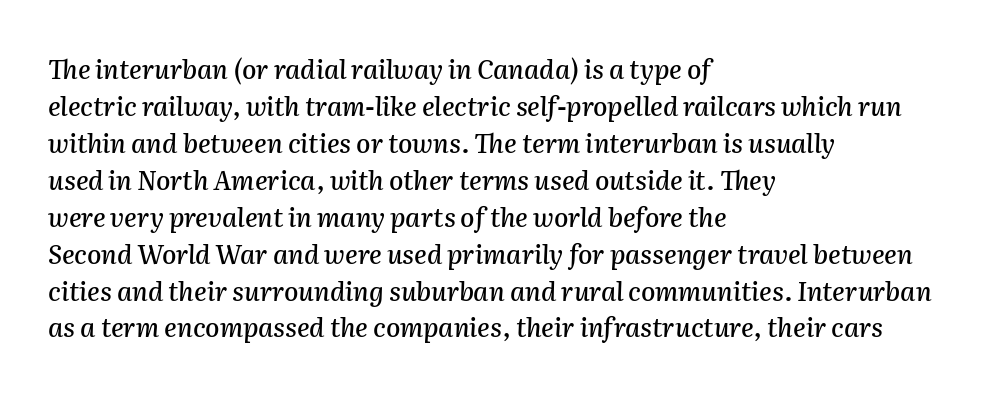
Underlining? Definitely not there. Is the block centered? No — it sits flush against the left margin. The letterforms sit shoulder to shoulder at normal distance. The glyphs look as if they've been sheared to an angle. Regular leading.
